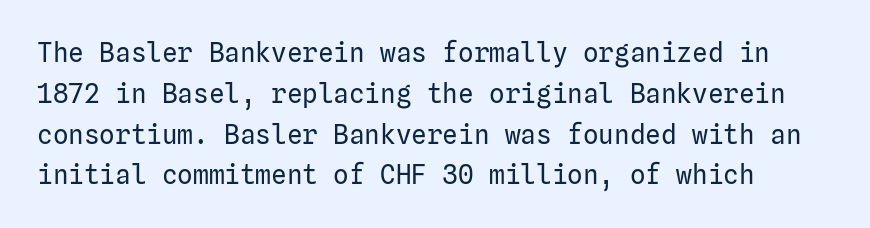
{"italic": "no", "bold": "no", "underline": "no", "line_spacing": "normal", "line_spacing_ratio": 1.57, "letter_spacing": "normal", "letter_spacing_em": 0.0, "glyph_px": 26}
